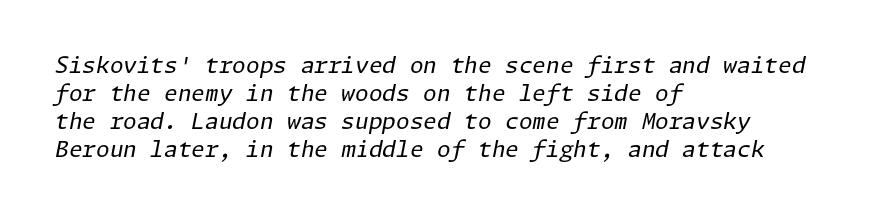
{"italic": "yes", "lean": "right", "slant_degrees": 11, "bold": "no", "underline": "no", "align": "left", "line_spacing": "normal", "line_spacing_ratio": 1.28, "letter_spacing": "normal", "letter_spacing_em": 0.0, "glyph_px": 22}
